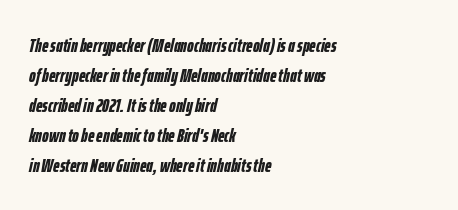
Q: Is the text bold? A: Yes.
Q: Is the text italic (slanted)? A: Yes, it leans right by about 12 degrees.
Q: Is the text underlined? A: No.
Q: How is the paragraph aligned? A: Left-aligned.
Q: Is the spacing between letters normal or unusually wide? A: Normal.
Q: Is the spacing between lines tight, normal or loose? A: Normal.
